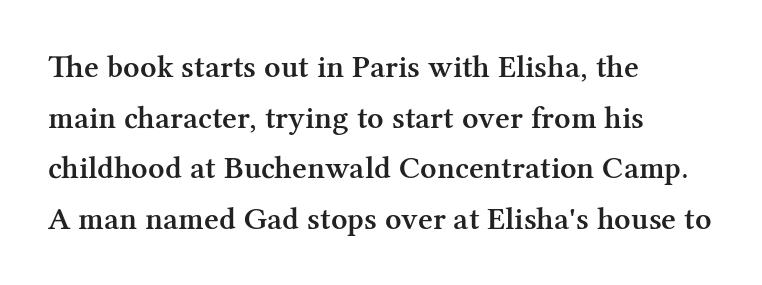
A fair bit of extra ink — the face is semibold, not bold. A typesetter would call this proportional, since set widths differ per character. Every stem runs plumb, perpendicular to the baseline. Every row of glyphs begins at an identical x-position on the left. You can tell from the footed stems that serif type was used. Each new line begins a customary step beneath the previous one.
